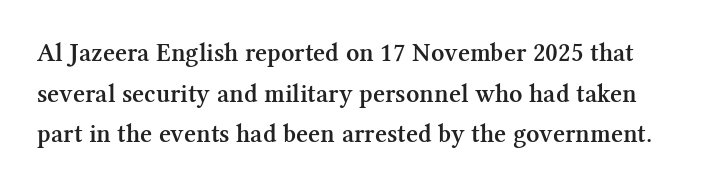
Q: Is the text bold? A: Semi-bold.
Q: Is the text italic (slanted)? A: No, it is upright.
Q: Is the text underlined? A: No.
Q: Is the spacing between letters normal or unusually wide? A: Normal.
Q: Is the spacing between lines tight, normal or loose? A: Normal.
